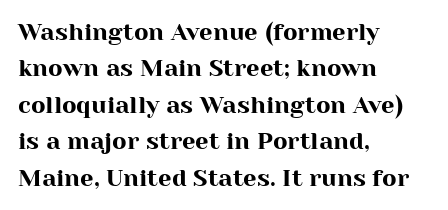
The image shows 24 px text type, upright; set left-aligned, normal line spacing (1.52x), normal letter spacing, not underlined.
